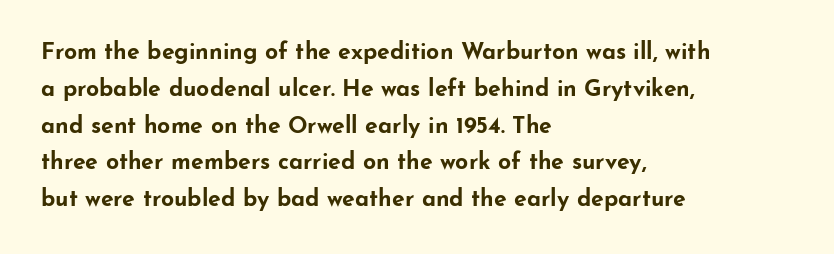
The passage shown stacks its lines at a standard gap. The rag falls on the right side of this text block. Nope, not italic — everything's standing straight. Rule under the text: the space is simply empty. The face used here is rendered with its standard letterfit.
